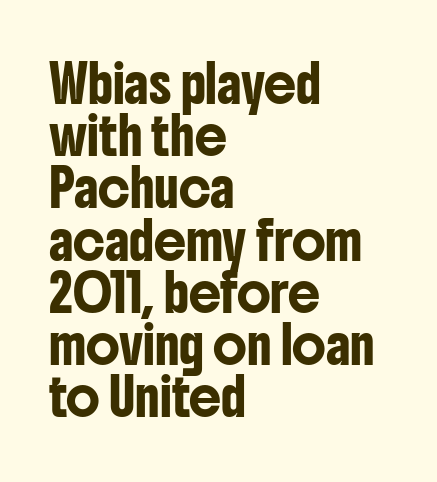
The image shows 36 px condensed sans-serif type, upright; set left-aligned, normal line spacing (1.45x), normal letter spacing, not underlined; low stroke contrast and a medium x-height.
